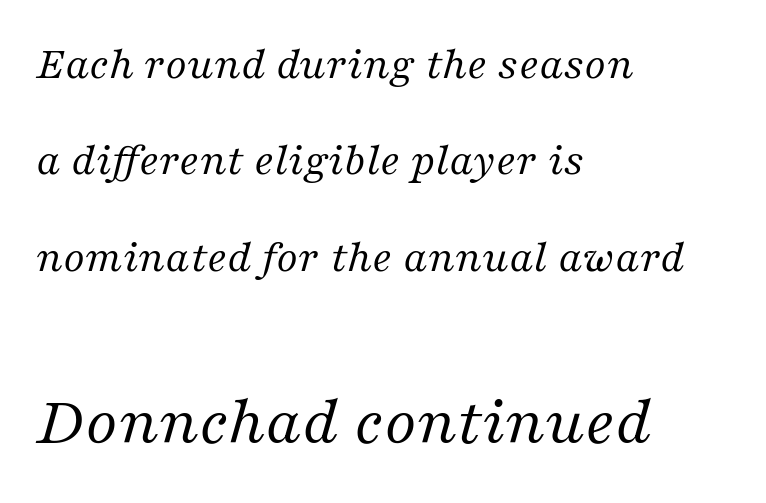
The face used here is rendered with its standard letterfit. No heavy texture on the line: the type isn't bold. The typesetter chose a ragged-right arrangement here. Each letter's strokes conclude with small projecting serifs.
